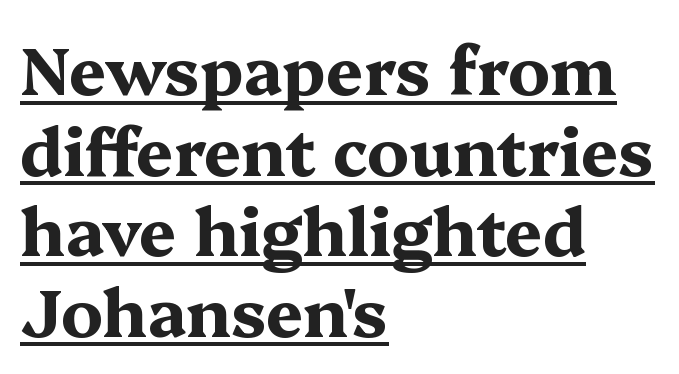
The image shows 66 px bold, wide serif type, upright; set left-aligned, line spacing 1.22x, normal letter spacing, underlined; medium stroke contrast and a medium x-height.
